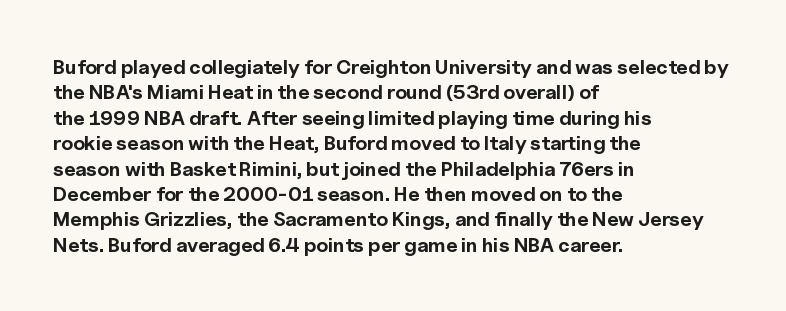
The image shows 20 px bold type, upright; set left-aligned, normal line spacing (1.27x), normal letter spacing, not underlined.
